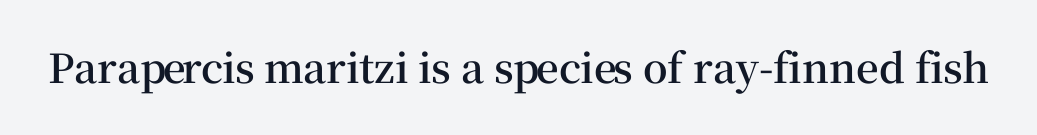
The image shows 40 px semibold serif type, upright; set normal letter spacing, not underlined; medium stroke contrast and a medium x-height.
